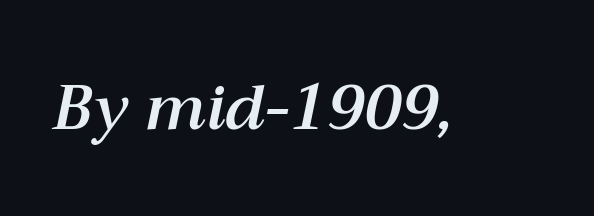
Q: Is the text italic (slanted)? A: Yes, it leans right by about 12 degrees.
Q: Is the text underlined? A: No.
Q: Is the spacing between letters normal or unusually wide? A: Normal.
Q: Width (condensed, normal, or wide)? A: Normal.
Q: Stroke contrast? A: Medium.
Q: x-height? A: Medium.
Q: Monospaced? A: No.
